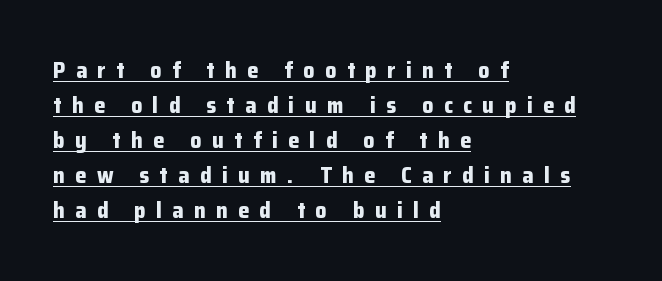
Q: Is the text bold? A: Yes.
Q: Is the text italic (slanted)? A: No, it is upright.
Q: Is the text underlined? A: Yes.
Q: How is the paragraph aligned? A: Left-aligned.
Q: Is the spacing between letters normal or unusually wide? A: Unusually wide.
Q: Is the spacing between lines tight, normal or loose? A: Normal.
